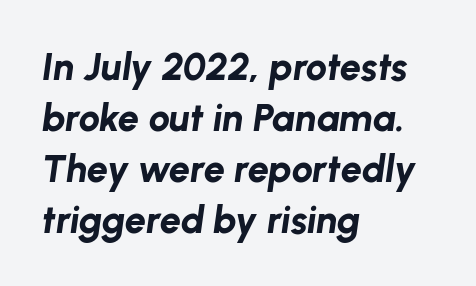
Q: Is the text bold? A: Yes.
Q: Is the text italic (slanted)? A: Yes, it leans right by about 8 degrees.
Q: Is the text underlined? A: No.
Q: How is the paragraph aligned? A: Left-aligned.
Q: Is the spacing between letters normal or unusually wide? A: Normal.
Q: Is the spacing between lines tight, normal or loose? A: Normal.
Q: Width (condensed, normal, or wide)? A: Normal.
Q: Stroke contrast? A: Low.
Q: x-height? A: Medium.
Q: Monospaced? A: No.
